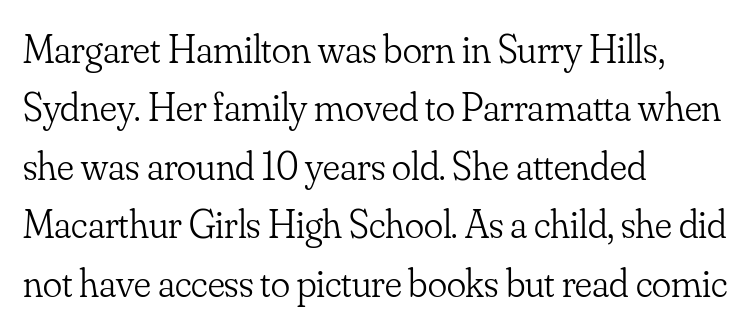
The face used here is seriffed, in the tradition of book romans. One glance says typical: line gaps are just what's usual. Think of a printed novel: that variable character pitch is what you see here. Alignment: flush left.
